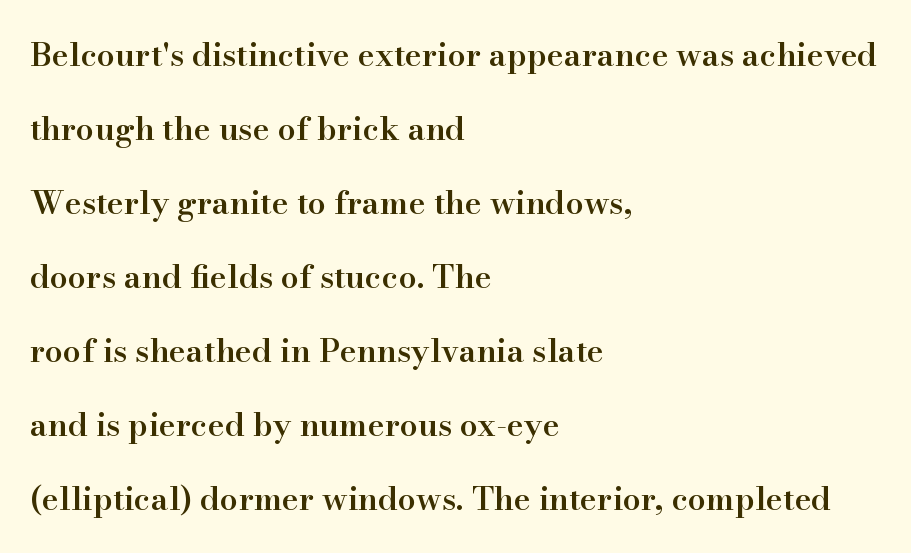
{"serif": "yes", "italic": "no", "bold": "semi", "weight": "semibold", "width": "normal", "stroke_contrast": "high", "x_height": "small", "monospaced": "no", "underline": "no", "align": "left", "line_spacing": "loose", "line_spacing_ratio": 2.31, "letter_spacing": "normal", "letter_spacing_em": 0.0, "glyph_px": 32}
